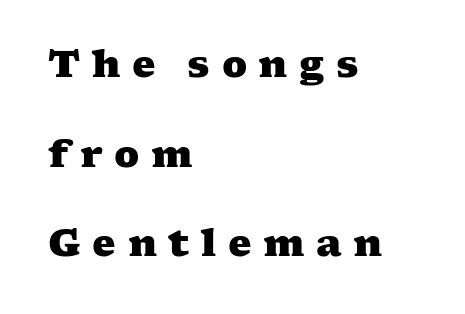
The image shows 37 px heavy, wide serif type; set left-aligned, loose line spacing (2.42x), unusually wide letter spacing (+0.31 em), not underlined; medium stroke contrast and a medium x-height.
